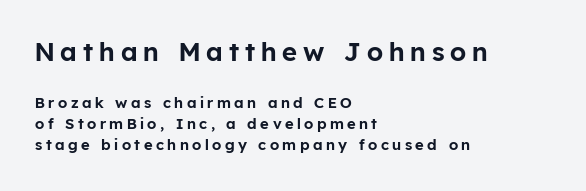
Q: Is the text italic (slanted)? A: No, it is upright.
Q: Is the text underlined? A: No.
Q: How is the paragraph aligned? A: Left-aligned.
Q: Is the spacing between letters normal or unusually wide? A: Unusually wide.
Q: Is the spacing between lines tight, normal or loose? A: Normal.
Q: Which block of text is set in a larger size, the first (top) or the second (bottom)? A: The first (top) one.
